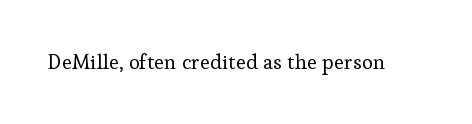
Q: Is the text bold? A: No.
Q: Is the text italic (slanted)? A: No, it is upright.
Q: Is the text underlined? A: No.
Q: Is the spacing between letters normal or unusually wide? A: Normal.
